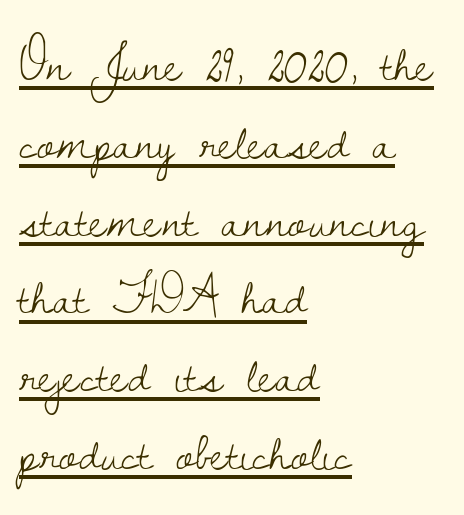
Every word sits above its own underline. A serif font was chosen for this passage. If you measured baseline to baseline, you'd find a middling distance. The passage shown is not bold in any degree.
